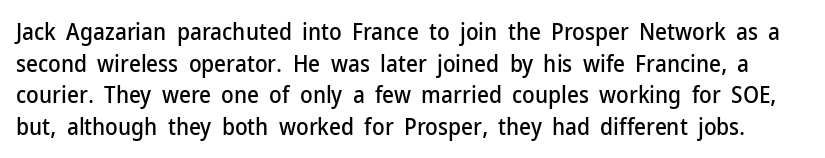
Q: Is the text italic (slanted)? A: No, it is upright.
Q: Is the text underlined? A: No.
Q: Is the spacing between letters normal or unusually wide? A: Normal.
Q: Is the spacing between lines tight, normal or loose? A: Normal.
